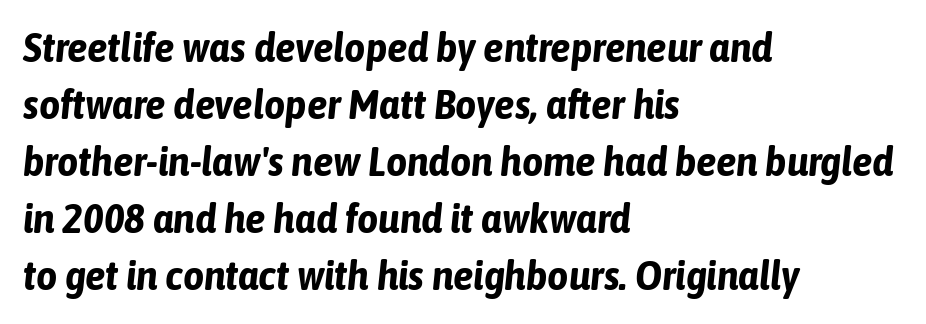
Clear beneath every line of the passage. This sample has the flowing, uneven cadence of proportional lettering. The letters sit at their default tracking, neither squeezed nor spread. Italic? Definitely — the glyphs are oblique.
